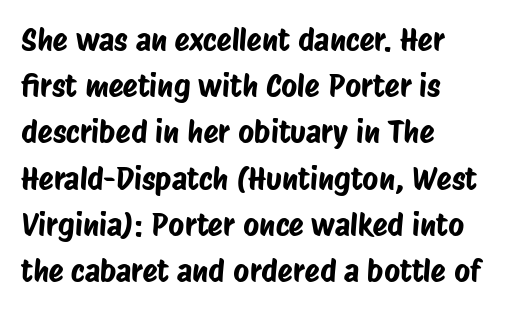
The image shows 31 px condensed sans-serif type; set left-aligned, normal line spacing (1.49x), normal letter spacing, not underlined; low stroke contrast and a large x-height.
